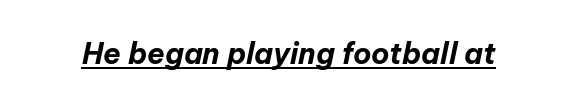
Q: Is the text bold? A: Yes.
Q: Is the text italic (slanted)? A: Yes, it leans right by about 12 degrees.
Q: Is the text underlined? A: Yes.
Q: Is the spacing between letters normal or unusually wide? A: Normal.
Q: Width (condensed, normal, or wide)? A: Normal.
Q: Stroke contrast? A: Low.
Q: x-height? A: Medium.
Q: Monospaced? A: No.
